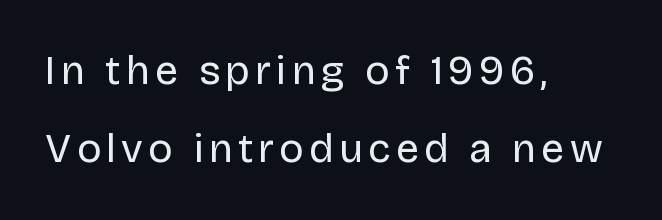
{"serif": "no", "italic": "no", "bold": "no", "weight": "regular", "width": "normal", "stroke_contrast": "low", "x_height": "large", "monospaced": "no", "underline": "no", "align": "left", "line_spacing": "loose", "line_spacing_ratio": 1.91, "glyph_px": 41}
